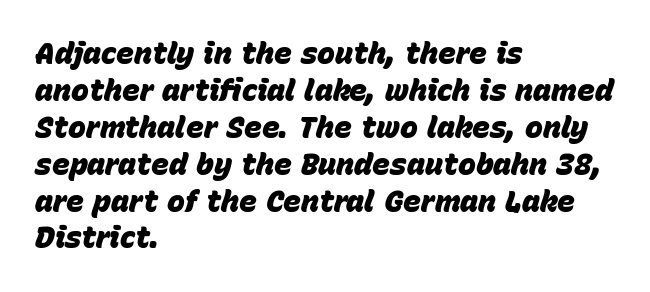
Notice how the passage keeps a crisp vertical edge on the left only. How heavy is the stroke? Heavy — this is a bold. This sample has the flowing, uneven cadence of proportional lettering. No word sits above an underline. This sample uses an oblique cut, with every glyph tilted off the vertical. The gaps between neighbouring characters are ordinary and unremarkable.
